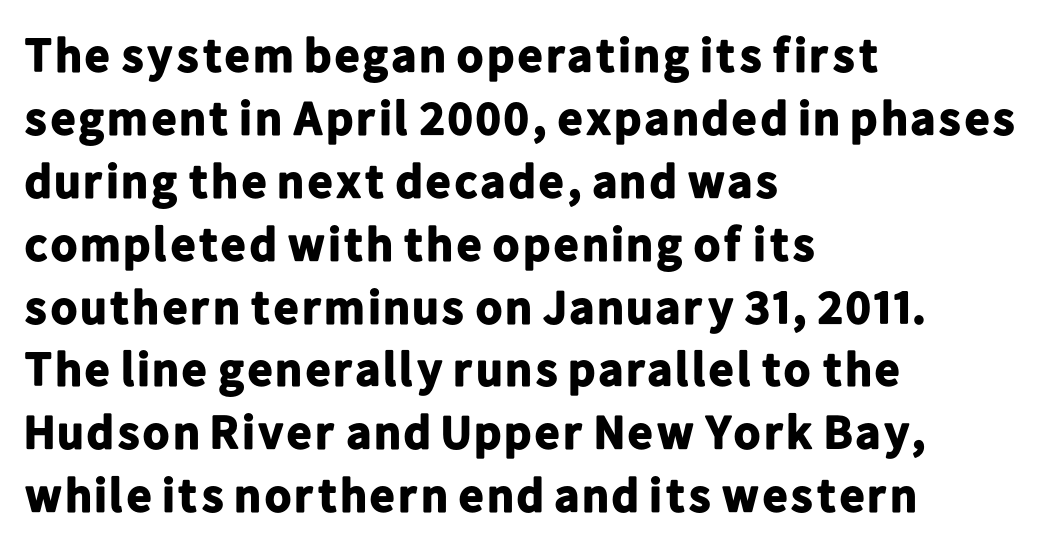
Q: Is the text bold? A: Yes.
Q: Is the text italic (slanted)? A: No, it is upright.
Q: Is the typeface a serif or a sans-serif typeface? A: Sans-serif.
Q: Is the text underlined? A: No.
Q: How is the paragraph aligned? A: Left-aligned.
Q: Is the spacing between letters normal or unusually wide? A: Normal.
Q: Is the spacing between lines tight, normal or loose? A: Normal.
Q: Width (condensed, normal, or wide)? A: Normal.
Q: Stroke contrast? A: Low.
Q: x-height? A: Medium.
Q: Monospaced? A: No.
